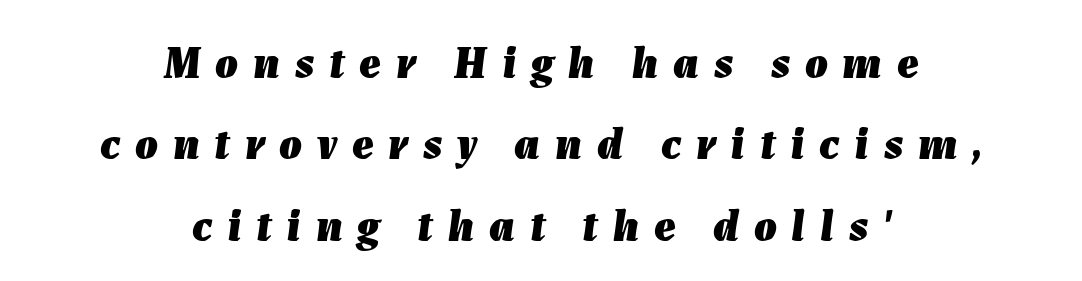
The image shows 45 px heavy type, italic (leaning right); set centered, line spacing 1.81x, unusually wide letter spacing (+0.33 em), not underlined; low stroke contrast and a medium x-height.
